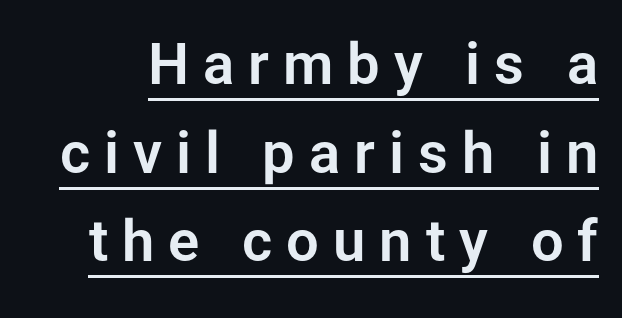
Regular leading. Each letter's strokes conclude bluntly, with no projecting serifs. Upright lettering throughout. A typesetter would call this heavily tracked-out type.
